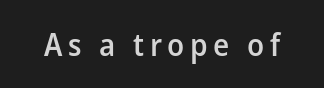
When letters stand straight like this, we call the style roman or upright. The rendering uses natural spacing where letterforms have individual widths. A sans-serif font was chosen for this passage. Stroke thickness is moderately raised; the sample reads as semibold. Nobody drew a line under any word here.
